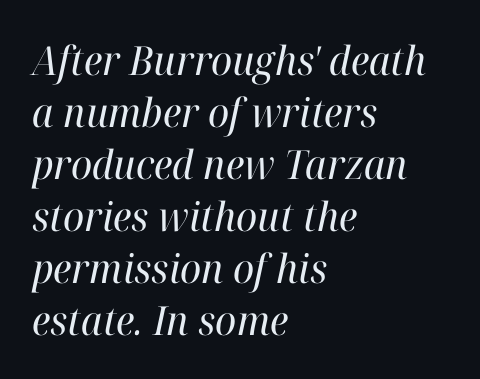
The image shows 40 px regular-weight serif type, italic (leaning right); set left-aligned, normal line spacing (1.3x), normal letter spacing, not underlined; high stroke contrast and a medium x-height.
